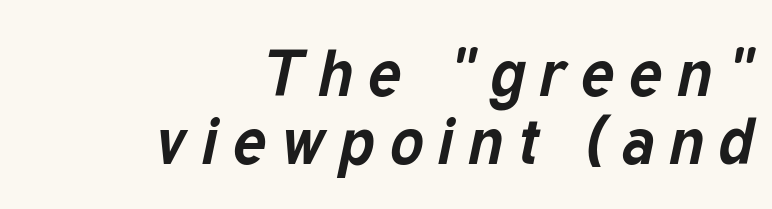
The image shows 64 px bold type, italic (leaning right); set right-aligned, tight line spacing (1.07x), unusually wide letter spacing (+0.22 em), not underlined; low stroke contrast and a medium x-height.
